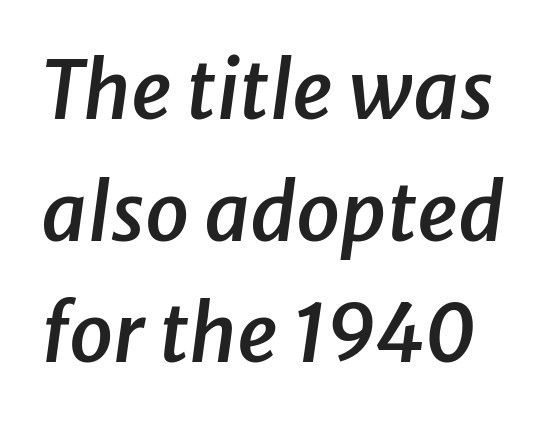
Q: Is the text bold? A: Semi-bold.
Q: Is the text italic (slanted)? A: Yes, it leans right by about 8 degrees.
Q: Is the text underlined? A: No.
Q: Is the spacing between letters normal or unusually wide? A: Normal.
Q: Is the spacing between lines tight, normal or loose? A: Normal.
Q: Width (condensed, normal, or wide)? A: Normal.
Q: Stroke contrast? A: Low.
Q: x-height? A: Medium.
Q: Monospaced? A: No.
